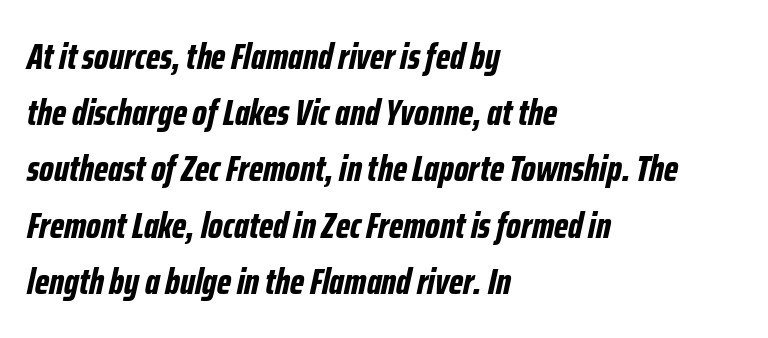
The image shows 37 px bold, condensed type, italic (leaning right); set left-aligned, normal line spacing (1.52x), normal letter spacing, not underlined; low stroke contrast and a medium x-height.
